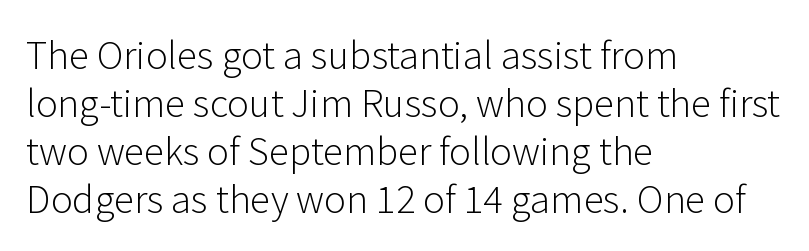
Heaviness? Minimal to ordinary, like unemphasized prose. The type sits square on the baseline with zero lean. The text was rendered using a sans face with plain stroke endings. Line spacing here is normal. Do the characters align in a grid? No, the font is proportional. These lines are set flush left with a ragged right edge.
